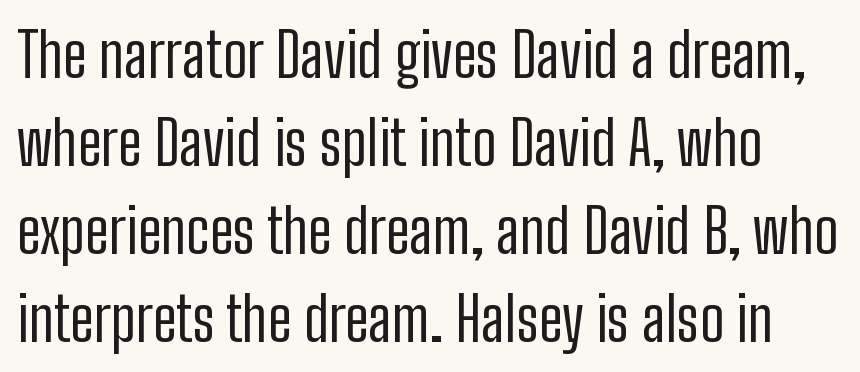
Tall strokes in this sample are plumb rather than angled. Each letter keeps its own natural width here, so spacing adapts to shape. Type style note: lacks serifs. Is this a heavy cut? Hardly; it is regular or lighter. Spacing between characters is what you'd get straight out of the box.
